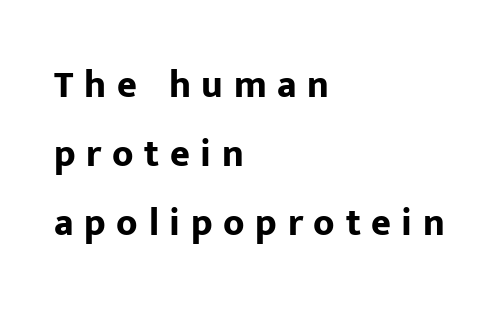
The type family on display is of the sans-serif kind. Has an underline been added? It has not. Leftover space on each line is placed entirely after the last word. You'd pick this weight for a headline — it's a proper bold.
